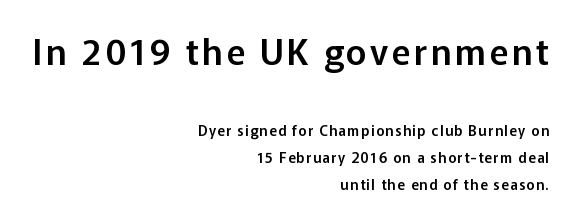
The image shows 35 px sans-serif type, upright; set right-aligned, loose line spacing (1.92x), not underlined; the first (top) block is 2.5x larger; low stroke contrast and a medium x-height.
